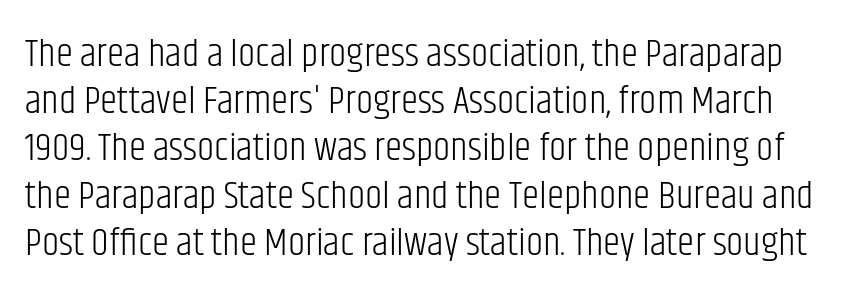
This is sans-serif lettering, the kind often seen on screens and signage. This is roman type, the default non-slanted kind. Looks like regular typesetting: each glyph gets only the width it needs. This reads as an unemphasized weight, regular at the heaviest. The baseline area is clear.
